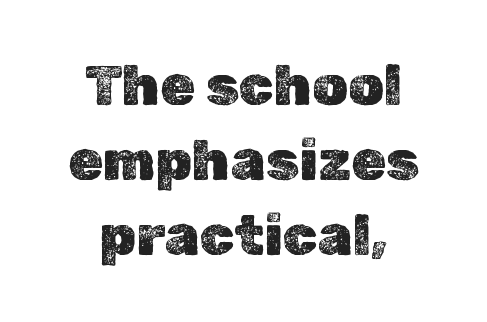
{"italic": "no", "width": "normal", "x_height": "medium", "monospaced": "no", "underline": "no", "align": "center", "line_spacing": "normal", "line_spacing_ratio": 1.34, "letter_spacing": "normal", "letter_spacing_em": 0.0, "glyph_px": 56}
